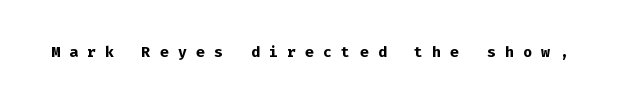
The image shows 21 px bold type, upright; set unusually wide letter spacing (+0.44 em), not underlined.
